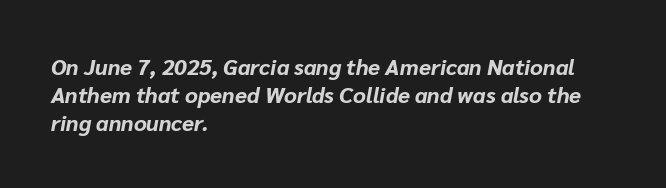
{"italic": "yes", "lean": "right", "slant_degrees": 10, "bold": "yes", "underline": "no", "align": "left", "line_spacing": "normal", "line_spacing_ratio": 1.27, "letter_spacing": "normal", "letter_spacing_em": 0.0, "glyph_px": 22}
